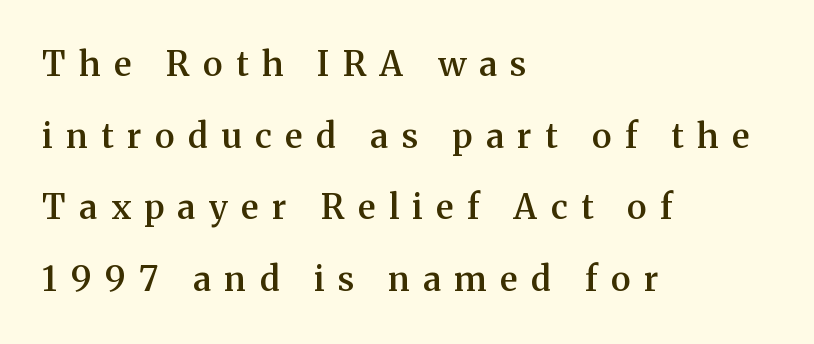
The image shows 34 px semibold serif type, upright; set left-aligned, loose line spacing (2.11x), unusually wide letter spacing (+0.4 em), not underlined; medium stroke contrast and a medium x-height.
